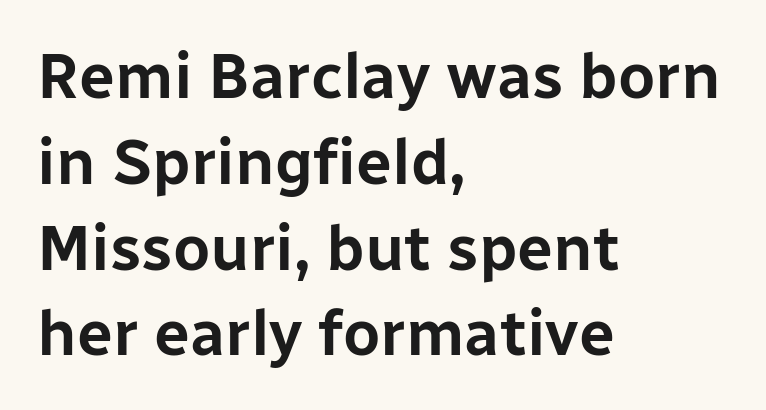
The passage shown has conventional tracking throughout. The words here are not underlined. The ragged edge is on the right, which tells us the setting is flush left. Ascenders rise straight up at ninety degrees. One glance says typical: line gaps are just what's usual.
